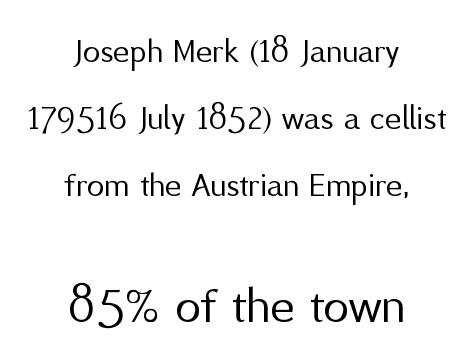
{"serif": "no", "italic": "no", "bold": "no", "weight": "regular", "width": "normal", "stroke_contrast": "medium", "x_height": "medium", "monospaced": "no", "underline": "no", "align": "center", "line_spacing": "loose", "line_spacing_ratio": 1.92, "letter_spacing": "normal", "letter_spacing_em": 0.0, "larger_block": "second", "size_ratio": 1.49, "glyph_px": 52}
